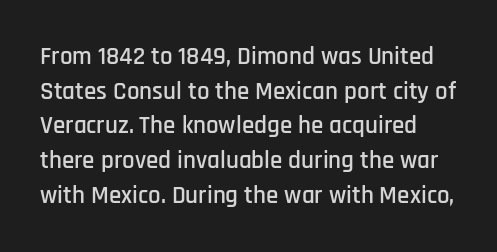
{"italic": "no", "underline": "no", "line_spacing": "normal", "line_spacing_ratio": 1.39, "letter_spacing": "normal", "letter_spacing_em": 0.0, "glyph_px": 25}
